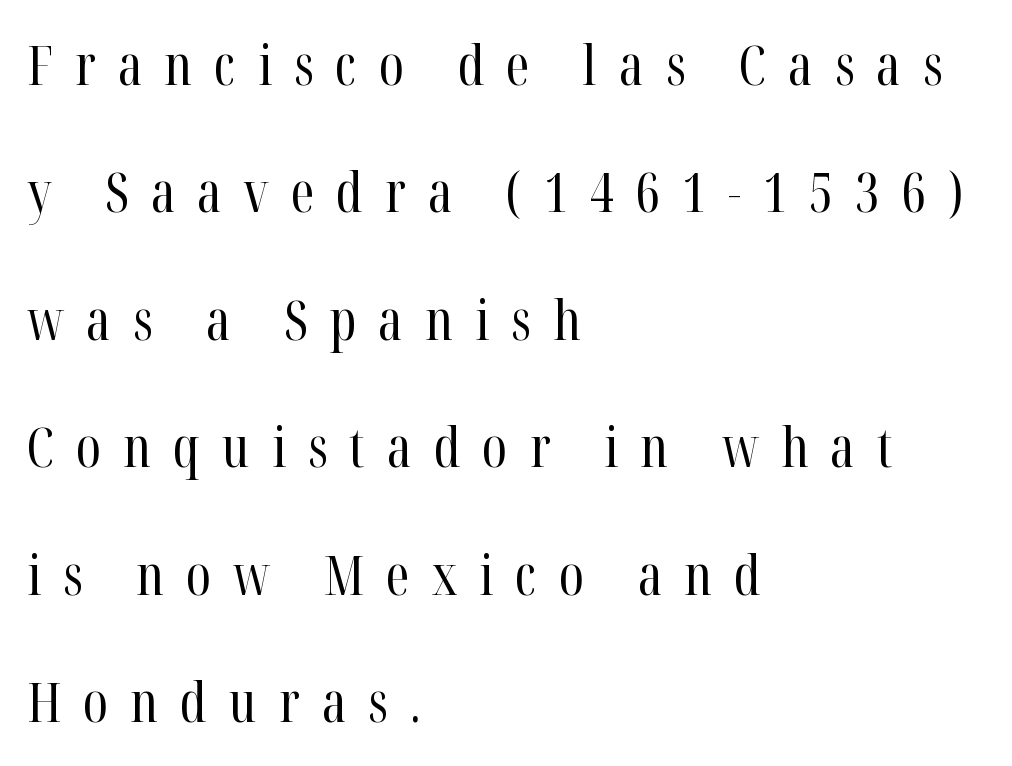
Q: Is the text bold? A: No.
Q: Is the text italic (slanted)? A: No, it is upright.
Q: Is the typeface a serif or a sans-serif typeface? A: Serif.
Q: Is the text underlined? A: No.
Q: How is the paragraph aligned? A: Left-aligned.
Q: Is the spacing between letters normal or unusually wide? A: Unusually wide.
Q: Is the spacing between lines tight, normal or loose? A: Loose.
Q: Width (condensed, normal, or wide)? A: Condensed.
Q: Stroke contrast? A: High.
Q: x-height? A: Medium.
Q: Monospaced? A: No.
